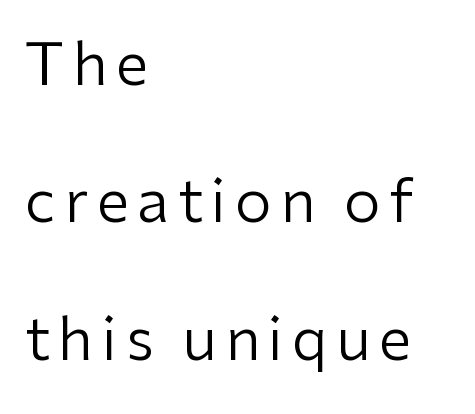
Vertical spacing — loose. Each row of text sits above clean, open space. Counters stay open thanks to moderate or lighter strokes. Is this a fixed-width face? No — the glyphs have proportional, varying widths. Stroke terminals: plain, sans-serif.
